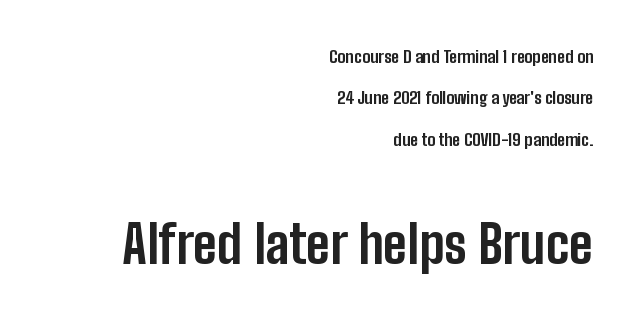
Q: Is the text bold? A: Yes.
Q: Is the text italic (slanted)? A: No, it is upright.
Q: Is the typeface a serif or a sans-serif typeface? A: Sans-serif.
Q: Is the text underlined? A: No.
Q: How is the paragraph aligned? A: Right-aligned.
Q: Is the spacing between letters normal or unusually wide? A: Normal.
Q: Is the spacing between lines tight, normal or loose? A: Loose.
Q: Which block of text is set in a larger size, the first (top) or the second (bottom)? A: The second (bottom) one.
Q: Width (condensed, normal, or wide)? A: Condensed.
Q: Stroke contrast? A: Low.
Q: x-height? A: Medium.
Q: Monospaced? A: No.
